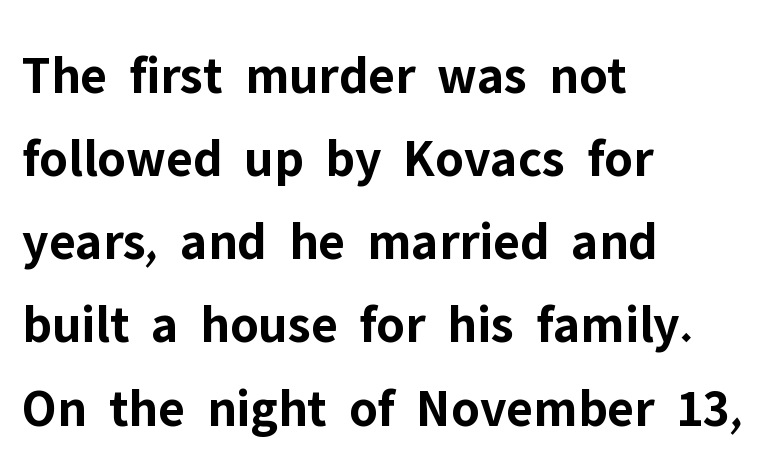
{"serif": "no", "italic": "no", "bold": "yes", "weight": "bold", "width": "normal", "stroke_contrast": "low", "x_height": "medium", "monospaced": "no", "underline": "no", "align": "left", "line_spacing": "normal", "line_spacing_ratio": 1.54, "letter_spacing": "normal", "letter_spacing_em": 0.0, "glyph_px": 54}
